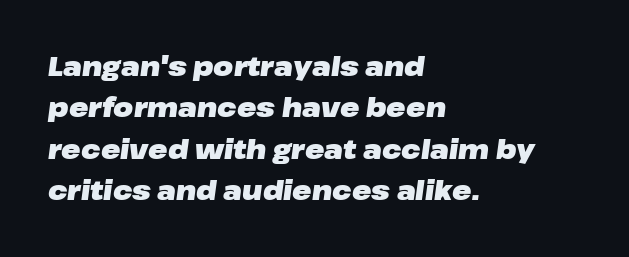
The image shows 26 px bold type, italic (leaning right); set left-aligned, normal line spacing (1.59x), normal letter spacing, not underlined.
